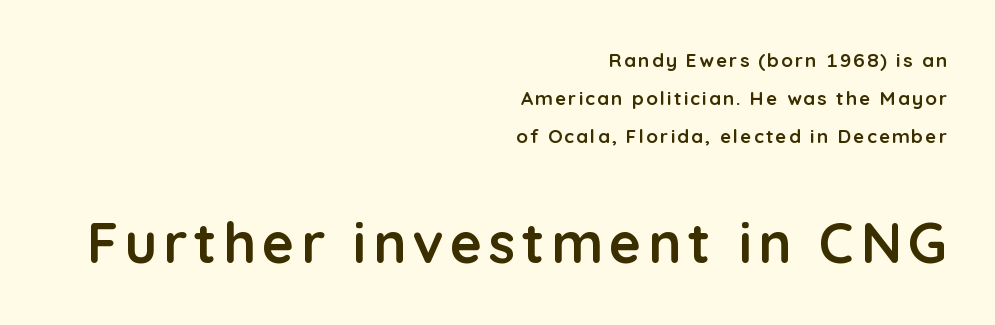
Q: Is the text bold? A: Yes.
Q: Is the text italic (slanted)? A: No, it is upright.
Q: Is the typeface a serif or a sans-serif typeface? A: Sans-serif.
Q: Is the text underlined? A: No.
Q: How is the paragraph aligned? A: Right-aligned.
Q: Is the spacing between lines tight, normal or loose? A: Loose.
Q: Which block of text is set in a larger size, the first (top) or the second (bottom)? A: The second (bottom) one.
Q: Width (condensed, normal, or wide)? A: Normal.
Q: Stroke contrast? A: Low.
Q: x-height? A: Medium.
Q: Monospaced? A: No.
